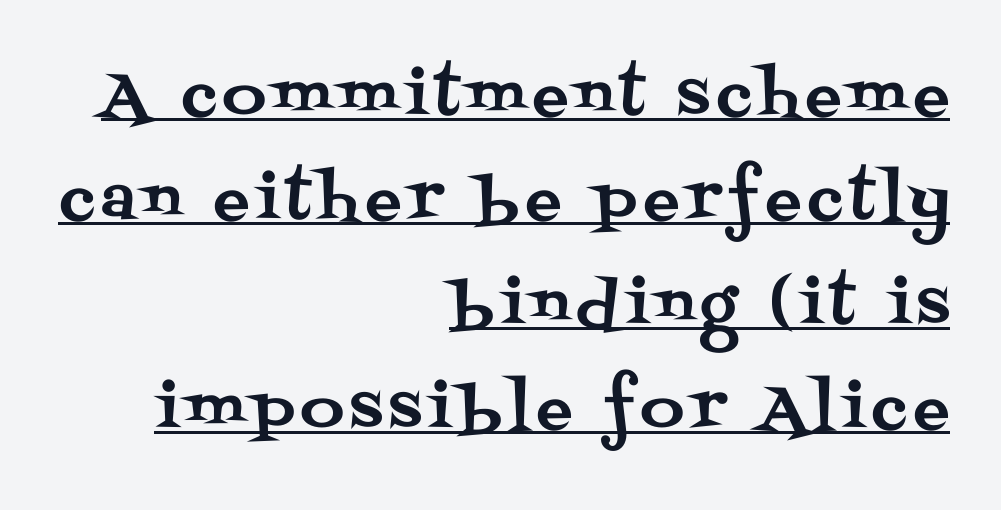
This is underlined copy, the kind a proofreader might mark for attention. The face used here is proportionally spaced, like ordinary book or web type. The text was rendered using a seriffed face with decorative stroke endings. In terms of posture, this sample is upright.
